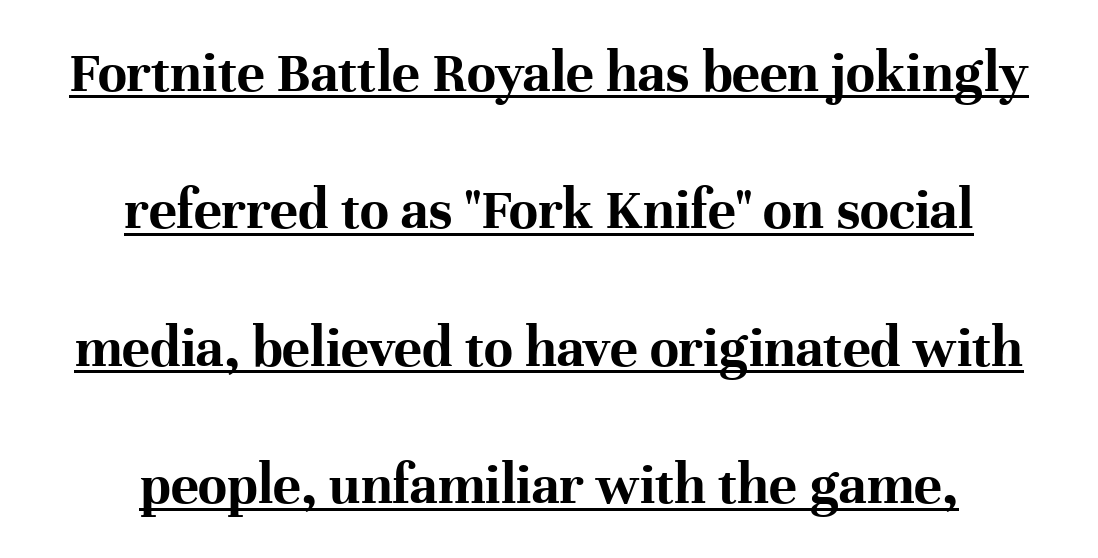
{"serif": "yes", "italic": "no", "bold": "yes", "weight": "bold", "width": "normal", "stroke_contrast": "high", "x_height": "medium", "monospaced": "no", "underline": "yes", "align": "center", "line_spacing": "loose", "line_spacing_ratio": 2.33, "letter_spacing": "normal", "letter_spacing_em": 0.0, "glyph_px": 59}
